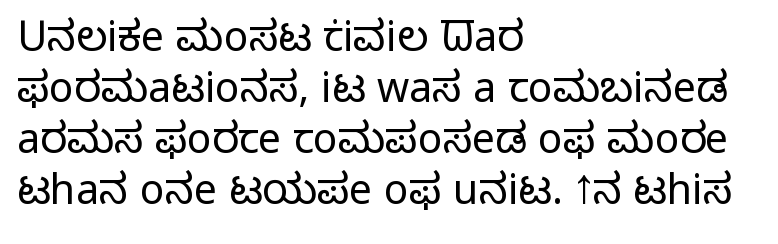
The image shows 41 px light sans-serif type, upright; set left-aligned, line spacing 1.24x, normal letter spacing, not underlined; low stroke contrast and a medium x-height.
